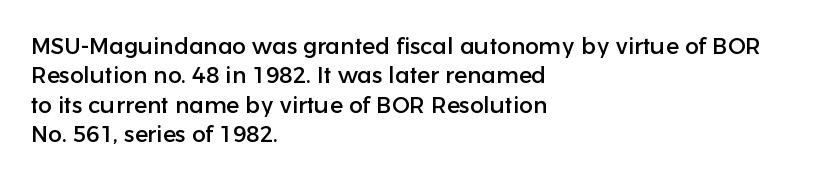
The image shows 23 px text type, upright; set left-aligned, normal line spacing (1.28x), normal letter spacing, not underlined.
